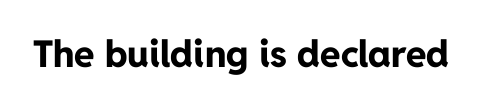
A typesetter would call this zero additional tracking. The zone under the glyphs is completely vacant. The designer went with a sans here, leaving each stem footless. Here the designer chose a conventional face with non-uniform glyph widths. Do the letters lean? They stand straight.
